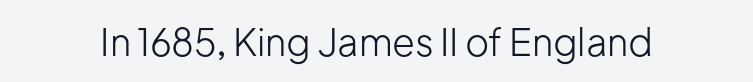
Unmarked baselines from the first word to the last. This is not heavy type; no bold has been used. The font's upright variant was chosen for this text. There is no visible air inserted between adjacent glyphs. These lines are rendered in a variable-pitch font. The characters display no serif detailing; their extremities are plain.
